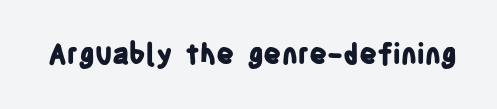
Q: Is the text bold? A: Yes.
Q: Is the text italic (slanted)? A: No, it is upright.
Q: Is the typeface a serif or a sans-serif typeface? A: Sans-serif.
Q: Is the text underlined? A: No.
Q: Is the spacing between letters normal or unusually wide? A: Normal.
Q: Width (condensed, normal, or wide)? A: Condensed.
Q: Stroke contrast? A: Low.
Q: x-height? A: Large.
Q: Monospaced? A: No.
